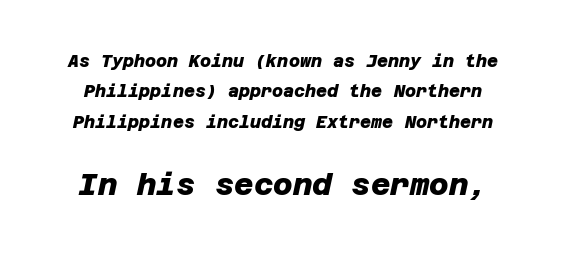
{"serif": "no", "bold": "yes", "weight": "heavy", "width": "normal", "stroke_contrast": "low", "x_height": "large", "underline": "no", "line_spacing_ratio": 1.78, "letter_spacing": "normal", "letter_spacing_em": 0.0, "larger_block": "second", "size_ratio": 1.76, "glyph_px": 30}
